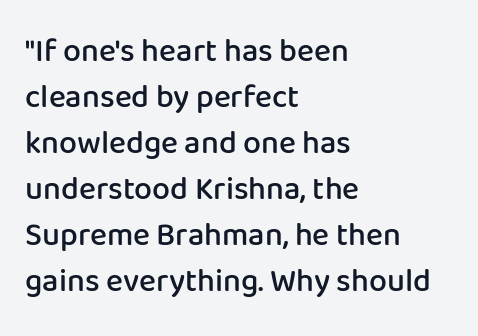
The image shows 32 px semibold sans-serif type, upright; set left-aligned, normal line spacing (1.44x), normal letter spacing, not underlined; low stroke contrast and a medium x-height.
